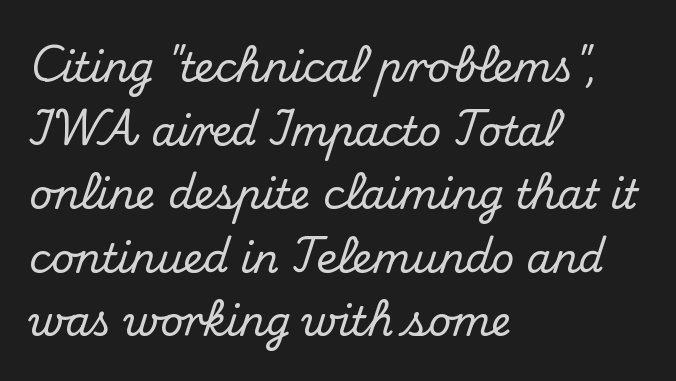
The image shows 40 px serif type; set left-aligned, normal line spacing (1.59x), normal letter spacing, not underlined; medium stroke contrast and a small x-height.
